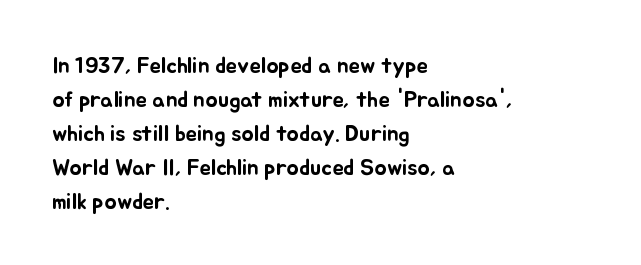
{"italic": "no", "underline": "no", "align": "left", "line_spacing": "normal", "line_spacing_ratio": 1.48, "letter_spacing": "normal", "letter_spacing_em": 0.0, "glyph_px": 23}
